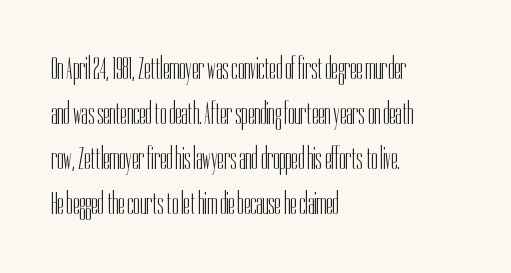
Stems here are at most as thick as an everyday book face. Note: no serifs on the glyphs. Descenders are the only things crossing below the line. Layout note: lines flush left. How would I describe the line gaps? Plain and ordinary.
